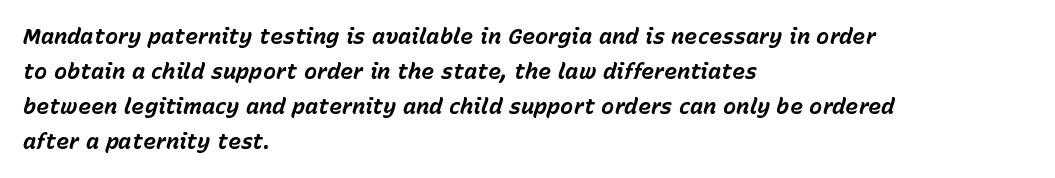
Q: Is the text bold? A: Yes.
Q: Is the text italic (slanted)? A: Yes, it leans right by about 15 degrees.
Q: Is the text underlined? A: No.
Q: How is the paragraph aligned? A: Left-aligned.
Q: Is the spacing between letters normal or unusually wide? A: Normal.
Q: Is the spacing between lines tight, normal or loose? A: Normal.
